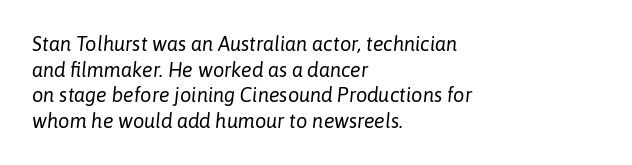
{"italic": "yes", "lean": "right", "slant_degrees": 6, "bold": "no", "underline": "no", "align": "left", "line_spacing": "normal", "line_spacing_ratio": 1.28, "letter_spacing": "normal", "letter_spacing_em": 0.0, "glyph_px": 20}
